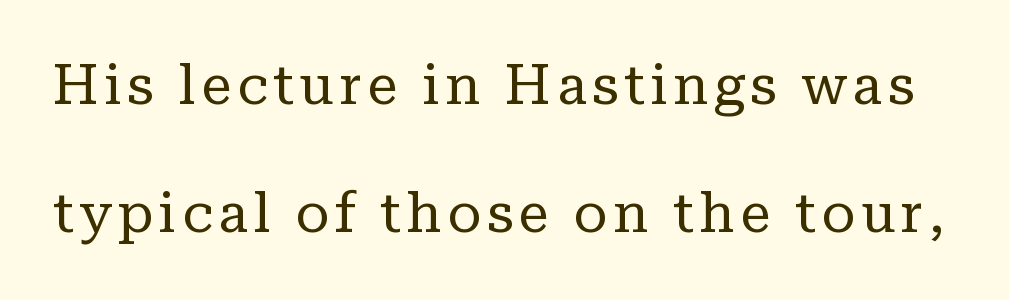
Weight: regular or lighter. Honestly, there is no underline to notice here at all. Little horizontal feet cap the strokes, marking this as serif type. These lines are rendered in a variable-pitch font. Nope, not italic — everything's standing straight.
